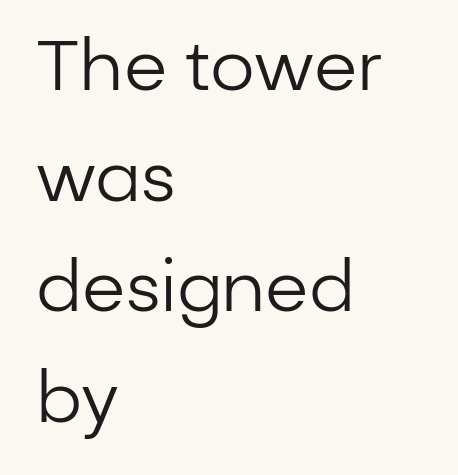
The image shows 70 px regular-weight sans-serif type, upright; set left-aligned, normal line spacing (1.58x), normal letter spacing, not underlined; low stroke contrast and a medium x-height.
